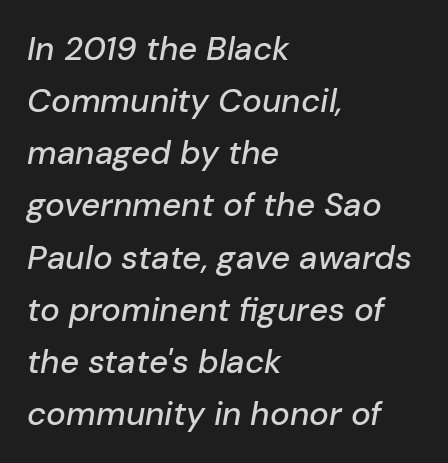
Just letters on the line, the space beneath them empty. Here the designer chose a conventional face with non-uniform glyph widths. The passage shown stacks its lines at a standard gap. Horizontally, the lines are justified to the leading edge only.
